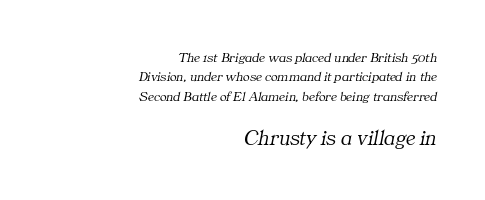
{"italic": "yes", "lean": "right", "slant_degrees": 11, "bold": "no", "underline": "no", "align": "right", "line_spacing": "normal", "line_spacing_ratio": 1.38, "letter_spacing": "normal", "letter_spacing_em": 0.0, "larger_block": "second", "size_ratio": 1.57, "glyph_px": 22}
